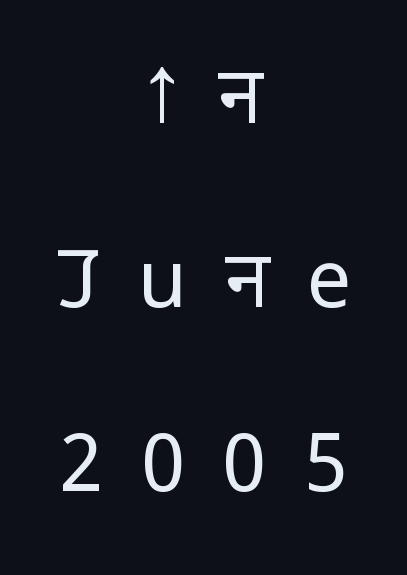
Q: Is the text bold? A: No.
Q: Is the text italic (slanted)? A: No, it is upright.
Q: Is the typeface a serif or a sans-serif typeface? A: Sans-serif.
Q: Is the text underlined? A: No.
Q: How is the paragraph aligned? A: Centered.
Q: Is the spacing between letters normal or unusually wide? A: Unusually wide.
Q: Is the spacing between lines tight, normal or loose? A: Loose.
Q: Width (condensed, normal, or wide)? A: Normal.
Q: Stroke contrast? A: Low.
Q: x-height? A: Medium.
Q: Monospaced? A: No.
